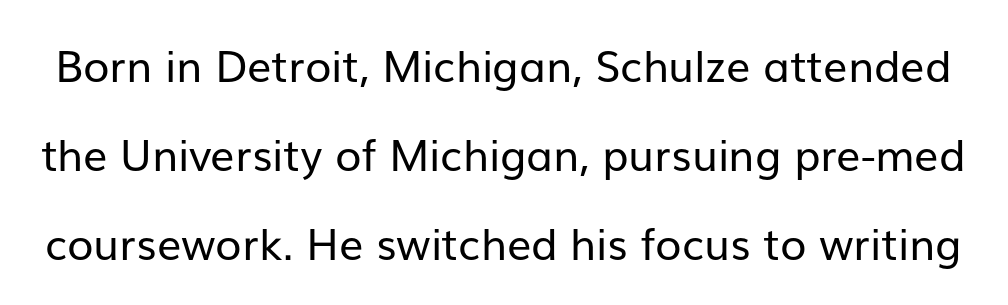
Q: Is the text bold? A: No.
Q: Is the text italic (slanted)? A: No, it is upright.
Q: Is the typeface a serif or a sans-serif typeface? A: Sans-serif.
Q: Is the text underlined? A: No.
Q: Is the spacing between letters normal or unusually wide? A: Normal.
Q: Is the spacing between lines tight, normal or loose? A: Loose.
Q: Width (condensed, normal, or wide)? A: Normal.
Q: Stroke contrast? A: Low.
Q: x-height? A: Medium.
Q: Monospaced? A: No.
